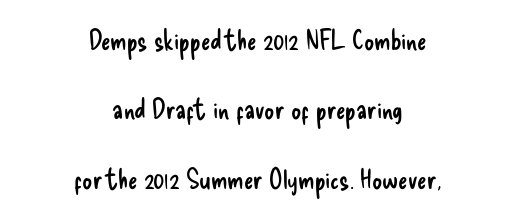
Q: Is the text bold? A: No.
Q: Is the text italic (slanted)? A: No, it is upright.
Q: Is the typeface a serif or a sans-serif typeface? A: Sans-serif.
Q: Is the text underlined? A: No.
Q: How is the paragraph aligned? A: Centered.
Q: Is the spacing between letters normal or unusually wide? A: Normal.
Q: Is the spacing between lines tight, normal or loose? A: Loose.
Q: Width (condensed, normal, or wide)? A: Condensed.
Q: Stroke contrast? A: Low.
Q: x-height? A: Small.
Q: Monospaced? A: No.
